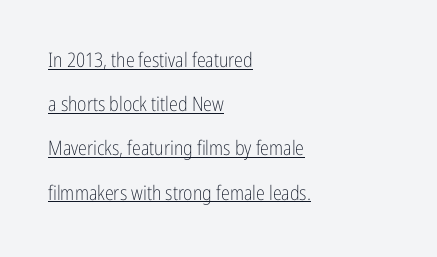
Q: Is the text bold? A: No.
Q: Is the text italic (slanted)? A: No, it is upright.
Q: Is the text underlined? A: Yes.
Q: How is the paragraph aligned? A: Left-aligned.
Q: Is the spacing between letters normal or unusually wide? A: Normal.
Q: Is the spacing between lines tight, normal or loose? A: Loose.
